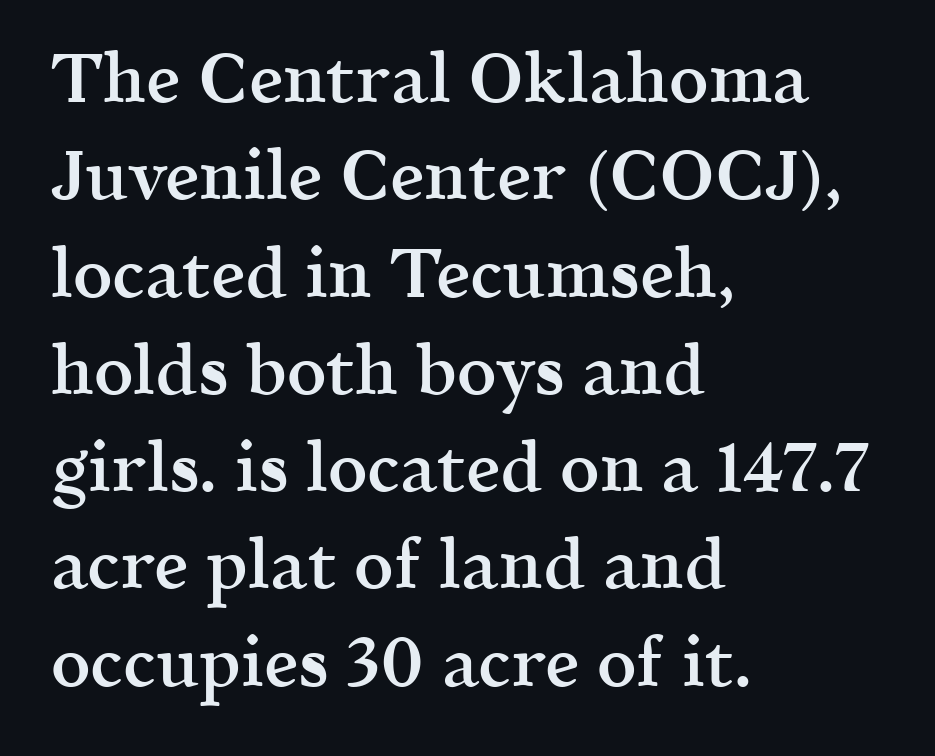
Firm but not heavy-handed strokes: this text is semibold. Quick note: interline space is typical. Is this a fixed-width face? No — the glyphs have proportional, varying widths. Letter spacing: default. A roman cut, with each character standing at attention. A classic flush-left, rag-right setting is used for this passage.
